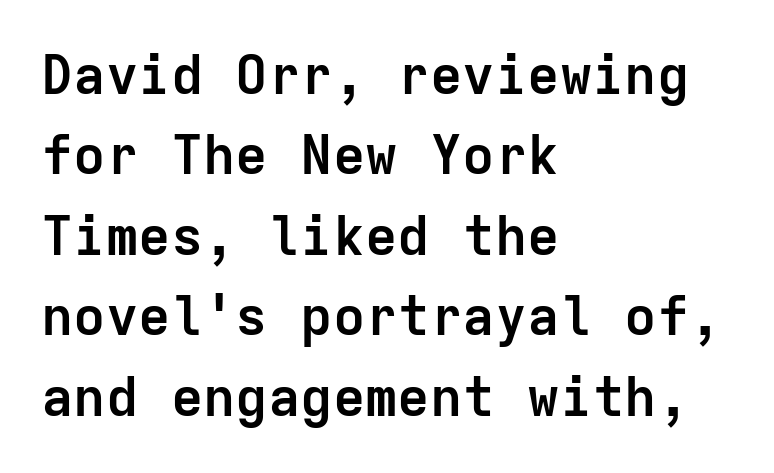
The image shows 54 px semibold sans-serif type, upright, monospaced; set left-aligned, normal line spacing (1.49x), normal letter spacing, not underlined; low stroke contrast and a medium x-height.
